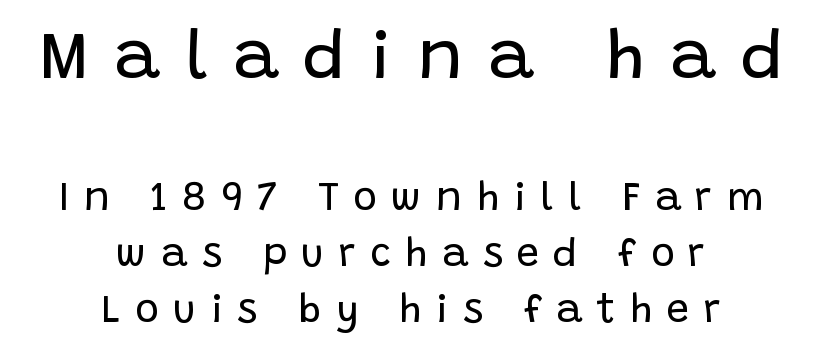
The passage shown has open, widely tracked lettering throughout. These lines stack symmetrically, like a column narrowing and widening about its center. No heavy texture on the line: the type isn't bold. When letters stand straight like this, we call the style roman or upright. Spacing verdict: proportional, widths tailored to each character. A typesetter would label this face a sans.
